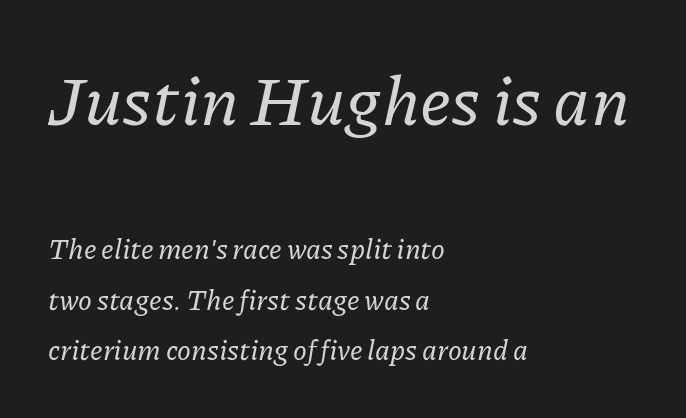
{"serif": "yes", "italic": "yes", "lean": "right", "slant_degrees": 11, "width": "normal", "stroke_contrast": "low", "x_height": "medium", "monospaced": "no", "underline": "no", "align": "left", "line_spacing_ratio": 1.8, "letter_spacing": "normal", "letter_spacing_em": 0.0, "larger_block": "first", "size_ratio": 2.46, "glyph_px": 69}
